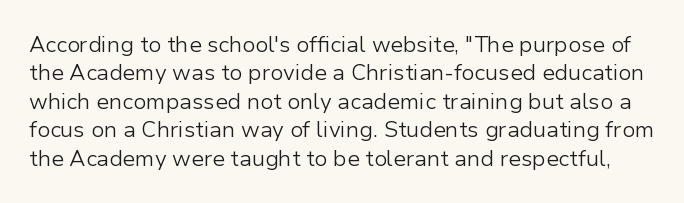
The image shows 22 px text type, upright; set normal line spacing (1.29x), normal letter spacing, not underlined.
